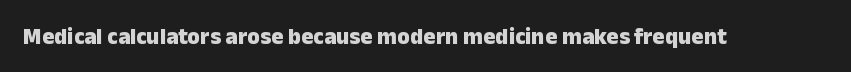
Notice how thick the strokes are: this is what a full bold looks like. In terms of letterspacing, this is plain default setting. The specimen omits any rule beneath the text block's lines. The lettering stays uniformly vertical, giving the passage a roman look.
